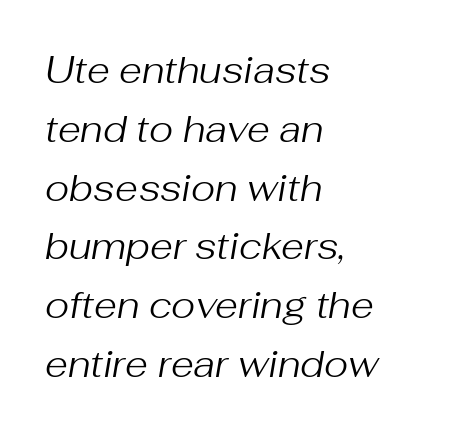
A typesetter would mark this as italic. These lines stack with their left ends in a neat column. Vertically, the passage feels balanced, rows spaced as you'd expect. A typesetter would call this proportional, since set widths differ per character.
